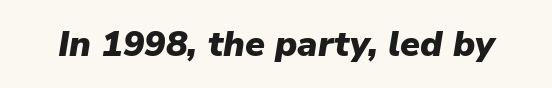
Words float on clear page, feet unadorned. Would a proofreader flag this as italicized? Yes. I'd describe the lettering as bold — thick and assertive. Varying glyph widths throughout — classic text-font behaviour. This rendering leaves character spacing at its baseline value.
